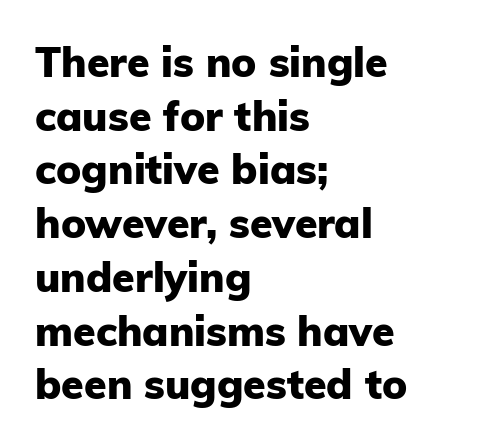
Q: Is the text bold? A: Yes.
Q: Is the text italic (slanted)? A: No, it is upright.
Q: Is the typeface a serif or a sans-serif typeface? A: Sans-serif.
Q: Is the text underlined? A: No.
Q: How is the paragraph aligned? A: Left-aligned.
Q: Is the spacing between letters normal or unusually wide? A: Normal.
Q: Is the spacing between lines tight, normal or loose? A: Normal.
Q: Width (condensed, normal, or wide)? A: Normal.
Q: Stroke contrast? A: Low.
Q: x-height? A: Medium.
Q: Monospaced? A: No.
